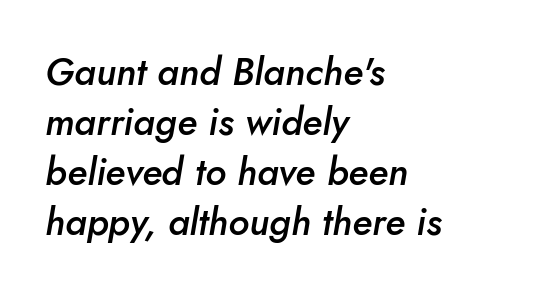
The image shows 38 px semibold type, italic (leaning right); set left-aligned, normal line spacing (1.32x), normal letter spacing, not underlined; low stroke contrast and a small x-height.
